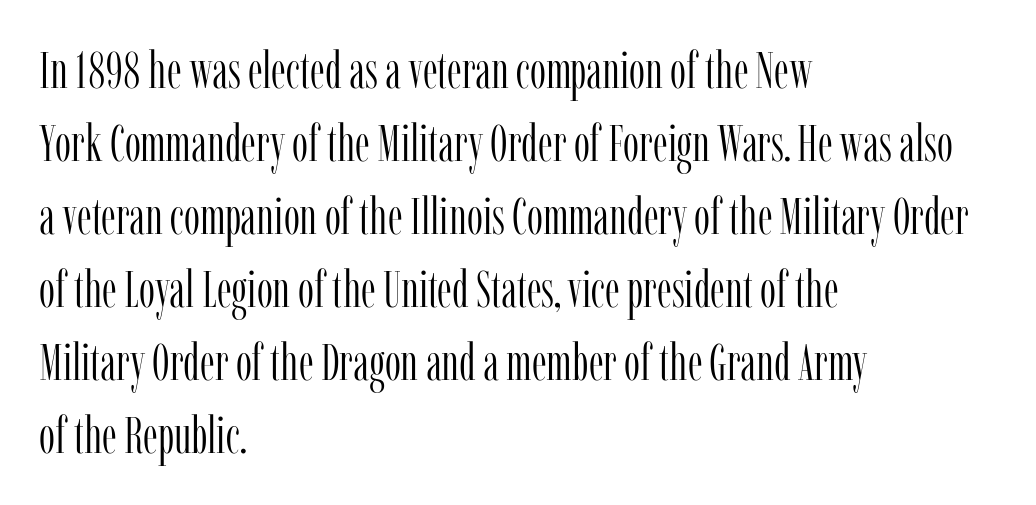
Unmarked baselines from the first word to the last. The weight would be labelled regular, book, light, or lighter still. Tall strokes in this sample are plumb rather than angled. Looks like regular typesetting: each glyph gets only the width it needs. To sum up the face: it has serifs.
